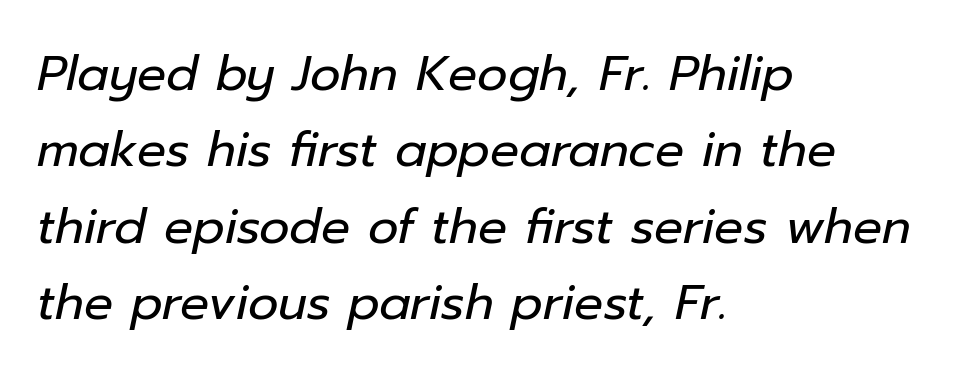
Nothing unusual about the tracking: characters are spaced as the font intends. The glyphs are unaccompanied by any horizontal stroke below them. Does the lettering tilt? It does — this is italic. Compared with a centered layout, this one pins lines to the left instead. Successive baselines arrive at the customary interval.
